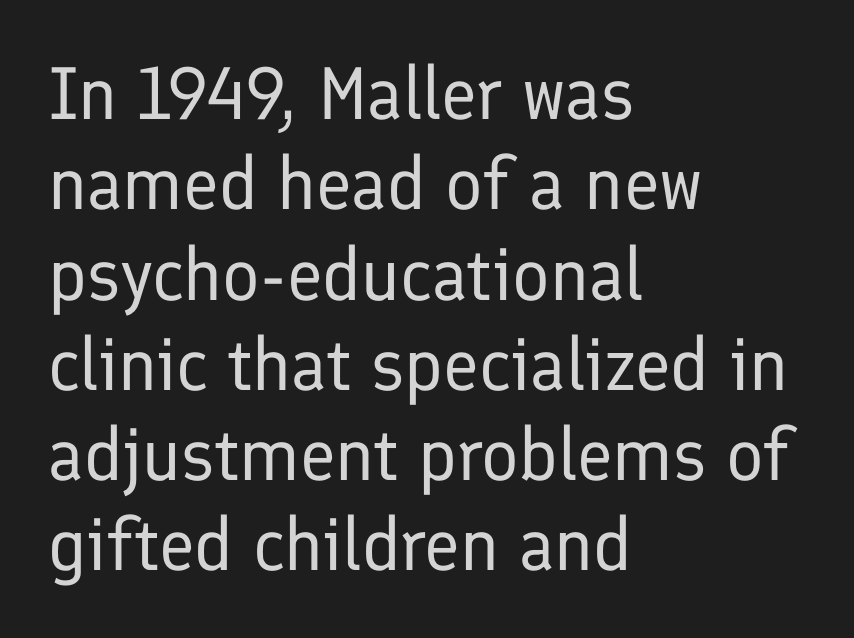
Q: Is the text bold? A: No.
Q: Is the text italic (slanted)? A: No, it is upright.
Q: Is the typeface a serif or a sans-serif typeface? A: Sans-serif.
Q: Is the text underlined? A: No.
Q: How is the paragraph aligned? A: Left-aligned.
Q: Is the spacing between letters normal or unusually wide? A: Normal.
Q: Width (condensed, normal, or wide)? A: Normal.
Q: Stroke contrast? A: Low.
Q: x-height? A: Medium.
Q: Monospaced? A: No.
